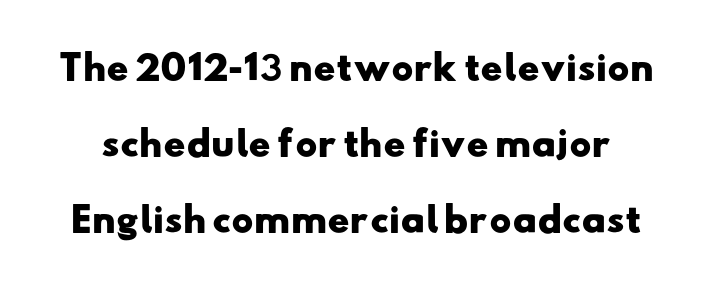
Q: Is the text bold? A: Yes.
Q: Is the typeface a serif or a sans-serif typeface? A: Sans-serif.
Q: Is the text underlined? A: No.
Q: Is the spacing between letters normal or unusually wide? A: Normal.
Q: Is the spacing between lines tight, normal or loose? A: Loose.
Q: Width (condensed, normal, or wide)? A: Wide.
Q: Stroke contrast? A: Low.
Q: x-height? A: Small.
Q: Monospaced? A: No.
